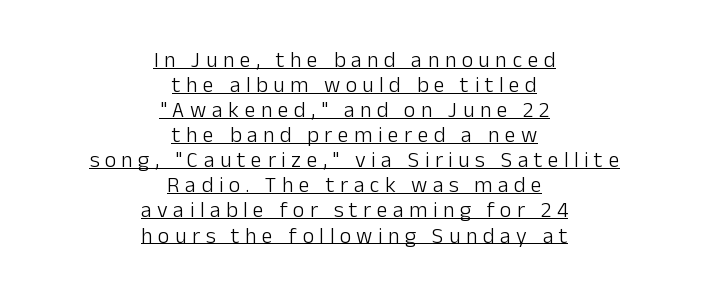
The letterforms sit at book weight or below. This is roman type, the default non-slanted kind. Every word sits above its own underline. The lines in this sample share a center point and differ in where they start and stop.
